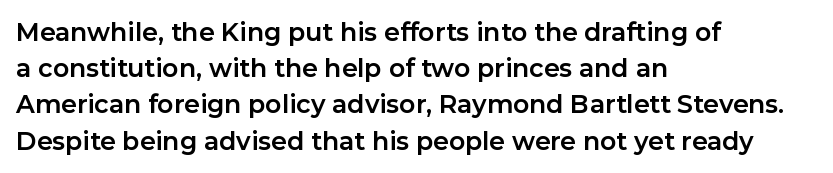
Typesetter's note: full bold, strokes at maximum text heaviness. Rendered with straight, roman letterforms. The line-height multiplier appears to be the usual default. Words appear dense and cohesive because spacing is normal. A student would call this left alignment; a typographer would say flush left, rag right. The baseline area is clear.
